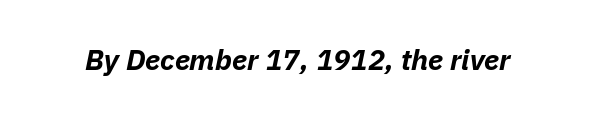
{"italic": "yes", "lean": "right", "slant_degrees": 11, "bold": "yes", "weight": "bold", "width": "normal", "stroke_contrast": "low", "x_height": "medium", "monospaced": "no", "underline": "no", "letter_spacing": "normal", "letter_spacing_em": 0.0, "glyph_px": 29}
